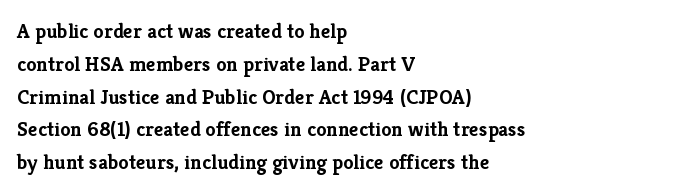
Q: Is the text bold? A: Yes.
Q: Is the text italic (slanted)? A: No, it is upright.
Q: Is the text underlined? A: No.
Q: How is the paragraph aligned? A: Left-aligned.
Q: Is the spacing between letters normal or unusually wide? A: Normal.
Q: Is the spacing between lines tight, normal or loose? A: Normal.
